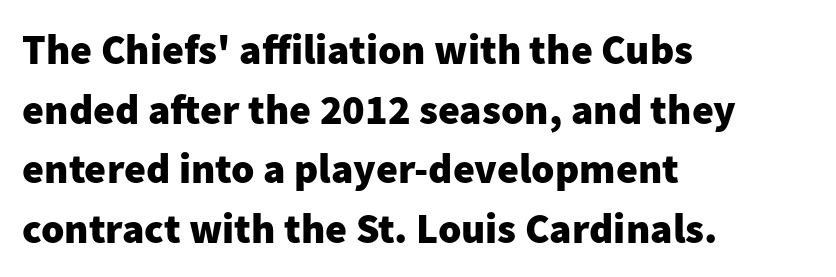
Quick note: underline off. Every row of glyphs begins at an identical x-position on the left. The line-height multiplier appears to be the usual default. What kind of face is this? One without serifs — a sans. Characters follow at the spacing the type designer built in. Unlike italic type, these characters show no tilt at all.
